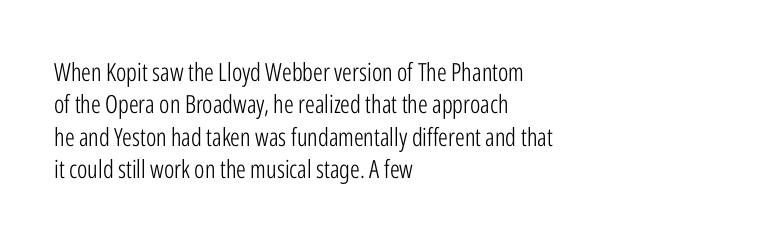
The words here are not underlined. Whoever set this chose a conventional vertical rhythm. Honestly, the letter spacing is just normal — you wouldn't notice it. Tall strokes in this sample are plumb rather than angled. Compared with a centered layout, this one pins lines to the left instead. The weight tops out at a normal text grade.
